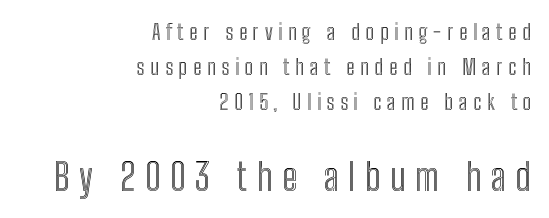
Descenders hang freely into open space. The compositor pushed each line to the right boundary. Looks like regular typesetting: each glyph gets only the width it needs. The lines sit at an ordinary, default distance from one another.
